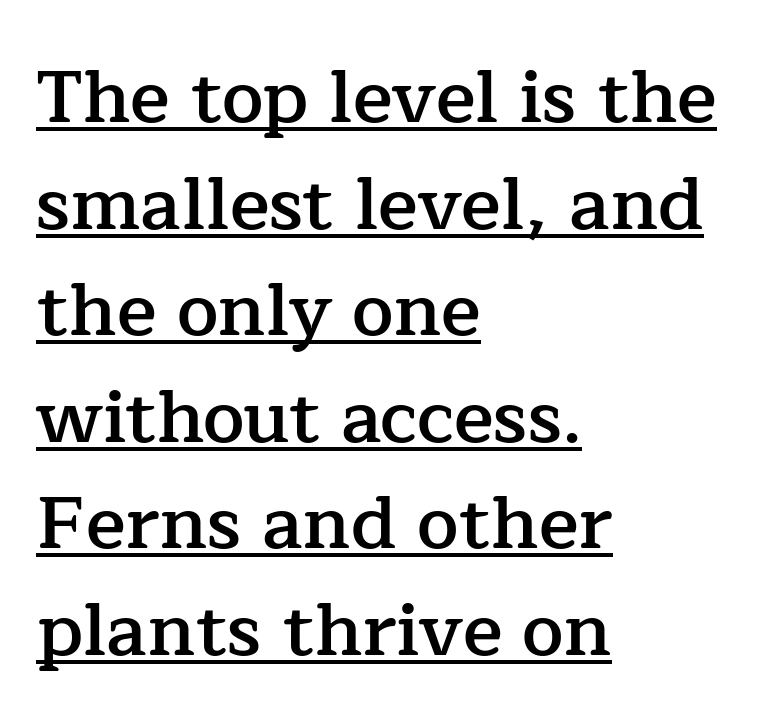
{"serif": "yes", "italic": "no", "bold": "semi", "weight": "semibold", "width": "normal", "stroke_contrast": "low", "x_height": "medium", "monospaced": "no", "underline": "yes", "align": "left", "line_spacing": "normal", "line_spacing_ratio": 1.44, "letter_spacing": "normal", "letter_spacing_em": 0.0, "glyph_px": 74}
